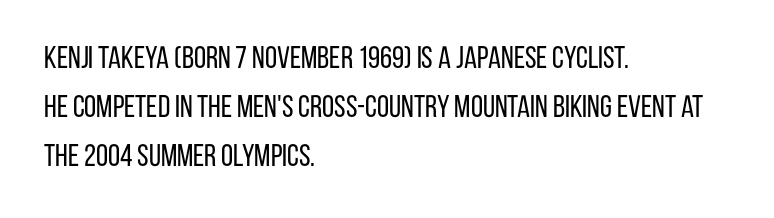
The image shows 31 px regular-weight, condensed sans-serif type, upright; set left-aligned, normal line spacing (1.58x), normal letter spacing, not underlined; low stroke contrast and a large x-height.
